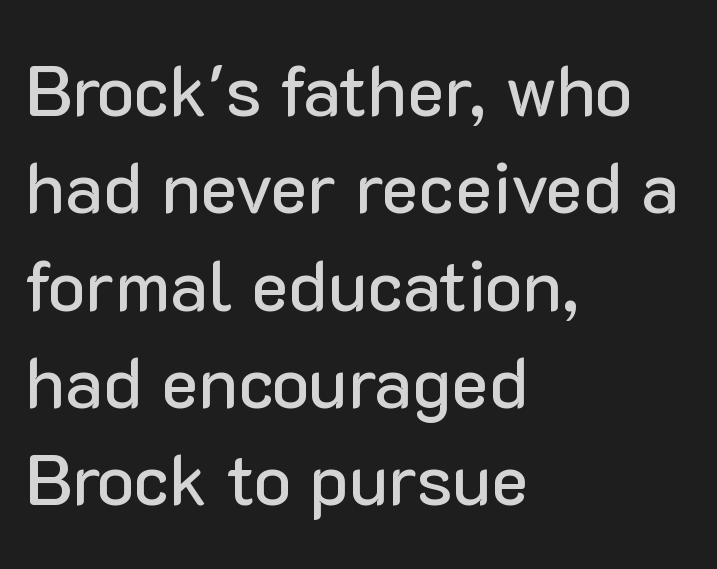
The foot of each line stays bare and open. Stroke terminals: plain, sans-serif. This sample uses an upright cut, with every glyph sitting square on the baseline. The gaps between neighbouring characters are ordinary and unremarkable. Character widths vary here, with narrow letters taking less room than wide ones. If you drew a ruler down the left edge, every line would touch it.
